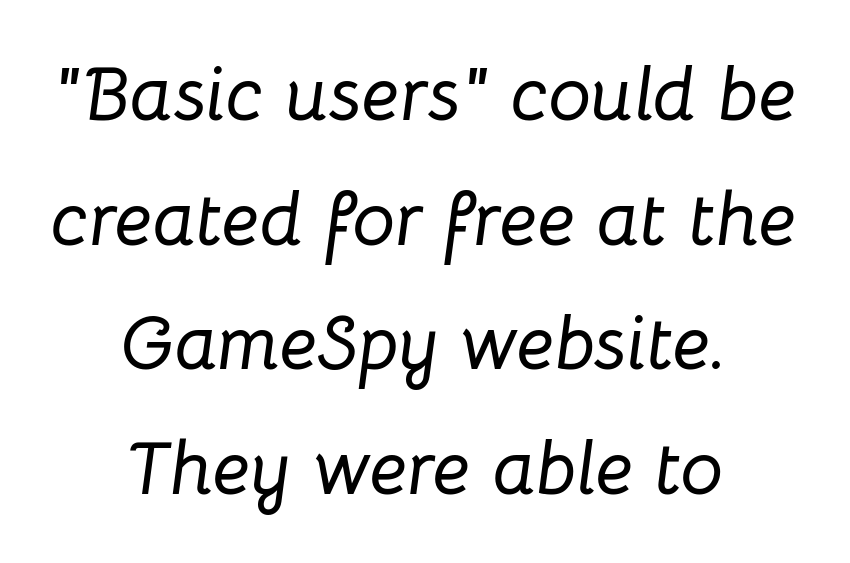
The image shows 76 px text type, italic (leaning right); set centered, normal line spacing (1.64x), normal letter spacing, not underlined; low stroke contrast and a medium x-height.
